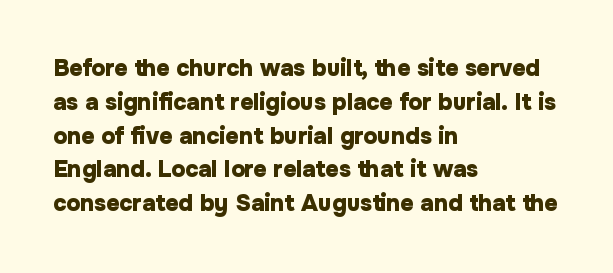
Q: Is the text bold? A: Yes.
Q: Is the text italic (slanted)? A: No, it is upright.
Q: Is the text underlined? A: No.
Q: How is the paragraph aligned? A: Left-aligned.
Q: Is the spacing between letters normal or unusually wide? A: Normal.
Q: Is the spacing between lines tight, normal or loose? A: Normal.
